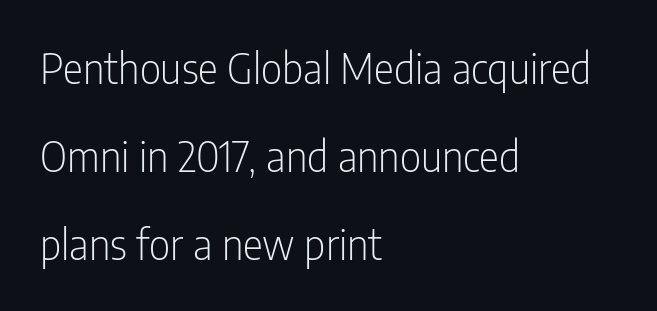
{"serif": "no", "italic": "no", "bold": "no", "weight": "light", "width": "condensed", "stroke_contrast": "low", "x_height": "medium", "monospaced": "no", "underline": "no", "align": "left", "line_spacing": "loose", "line_spacing_ratio": 2.1, "letter_spacing": "normal", "letter_spacing_em": 0.0, "glyph_px": 42}
